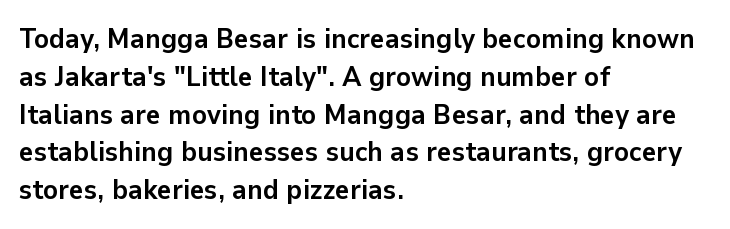
{"serif": "no", "italic": "no", "bold": "yes", "weight": "semibold", "width": "normal", "stroke_contrast": "low", "x_height": "medium", "monospaced": "no", "underline": "no", "align": "left", "line_spacing": "normal", "line_spacing_ratio": 1.35, "letter_spacing": "normal", "letter_spacing_em": 0.0, "glyph_px": 28}
